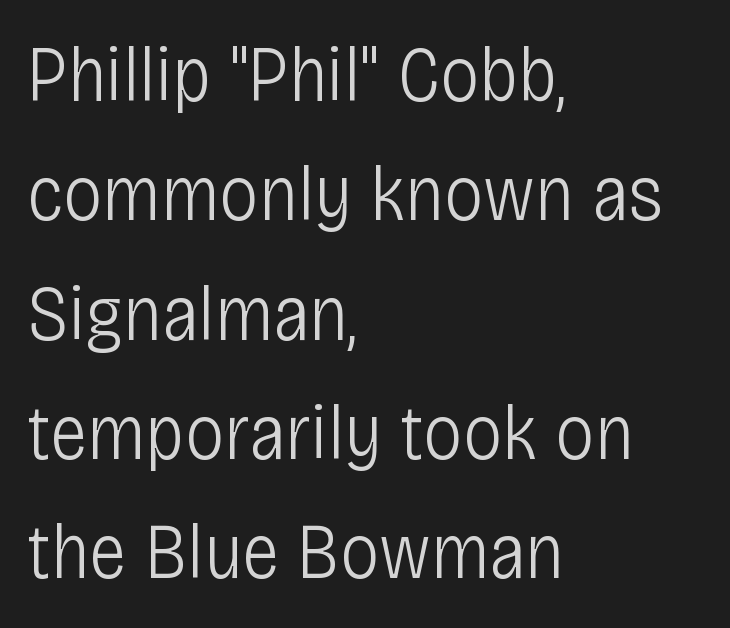
The strokes carry an ordinary text weight at most. The tracking reads as untouched default to a designer's eye. These lines are composed in type without serifs. You could not count columns in this text — the font is proportionally spaced.
